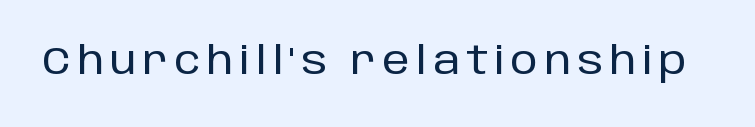
Q: Is the text italic (slanted)? A: No, it is upright.
Q: Is the typeface a serif or a sans-serif typeface? A: Sans-serif.
Q: Is the text underlined? A: No.
Q: Width (condensed, normal, or wide)? A: Normal.
Q: Stroke contrast? A: Low.
Q: x-height? A: Large.
Q: Monospaced? A: No.
